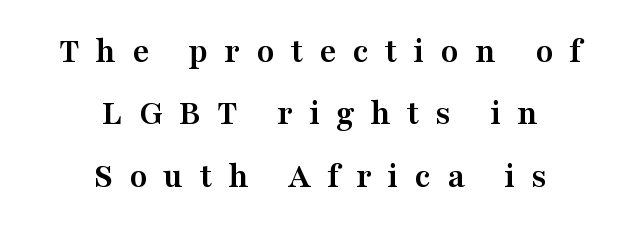
Emphasis by weight is at full strength: bold. Do the characters align in a grid? No, the font is proportional. Is this a sans? No — the strokes have serifs. The passage shown has open, widely tracked lettering throughout. This is roman type, the default non-slanted kind.
